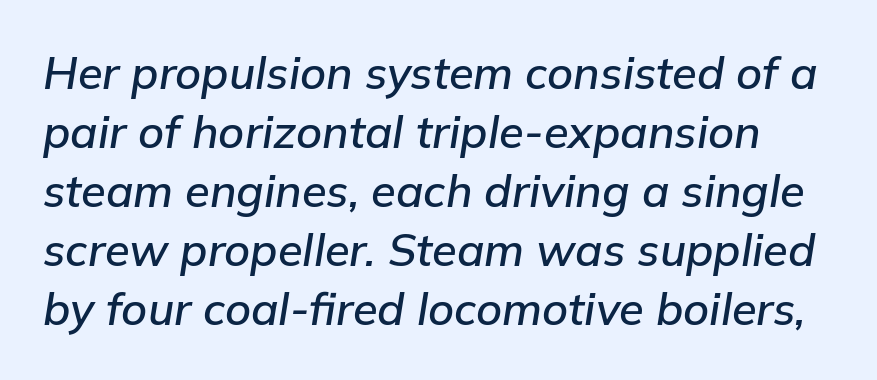
{"italic": "yes", "lean": "right", "slant_degrees": 9, "width": "normal", "stroke_contrast": "low", "x_height": "medium", "monospaced": "no", "underline": "no", "line_spacing": "normal", "line_spacing_ratio": 1.31, "letter_spacing": "normal", "letter_spacing_em": 0.0, "glyph_px": 45}
